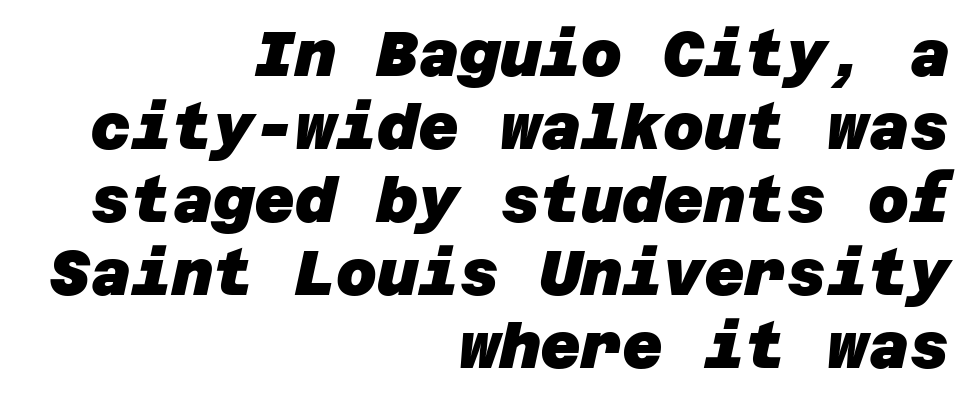
Bold? Absolutely — the strokes are thick and heavy. Unmarked baselines from the first word to the last. Teacher's note: observe the even right margin — that is flush-right alignment. There is no visible air inserted between adjacent glyphs. This rendering employs a face without finishing strokes, i.e., a sans-serif.
